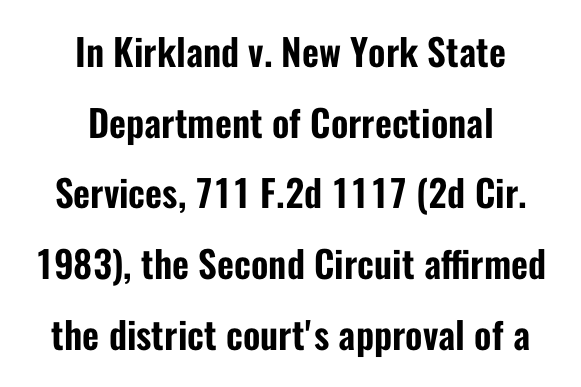
The letters advance in unequal steps, a hallmark of proportional type. The gap between lines stays unmarked. This is the regular roman posture of the typeface. The tracking reads as untouched default to a designer's eye.
